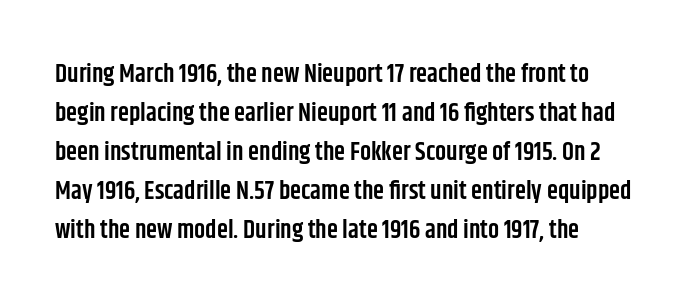
Q: Is the text bold? A: Semi-bold.
Q: Is the text italic (slanted)? A: No, it is upright.
Q: Is the text underlined? A: No.
Q: How is the paragraph aligned? A: Left-aligned.
Q: Is the spacing between letters normal or unusually wide? A: Normal.
Q: Is the spacing between lines tight, normal or loose? A: Normal.
